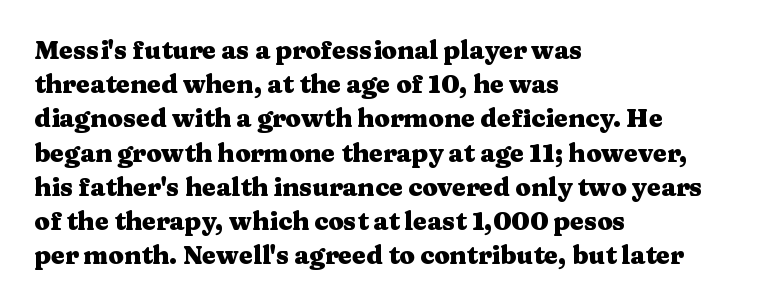
The image shows 25 px bold type, upright; set left-aligned, normal line spacing (1.37x), normal letter spacing, not underlined.
